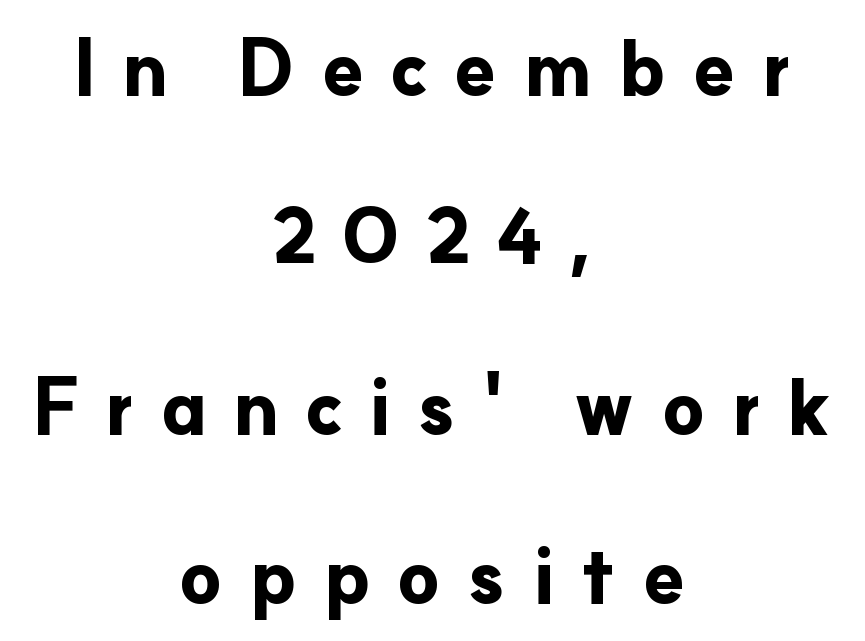
Q: Is the text bold? A: Yes.
Q: Is the text italic (slanted)? A: No, it is upright.
Q: Is the typeface a serif or a sans-serif typeface? A: Sans-serif.
Q: Is the text underlined? A: No.
Q: How is the paragraph aligned? A: Centered.
Q: Is the spacing between letters normal or unusually wide? A: Unusually wide.
Q: Is the spacing between lines tight, normal or loose? A: Loose.
Q: Width (condensed, normal, or wide)? A: Normal.
Q: Stroke contrast? A: Low.
Q: x-height? A: Small.
Q: Monospaced? A: No.
